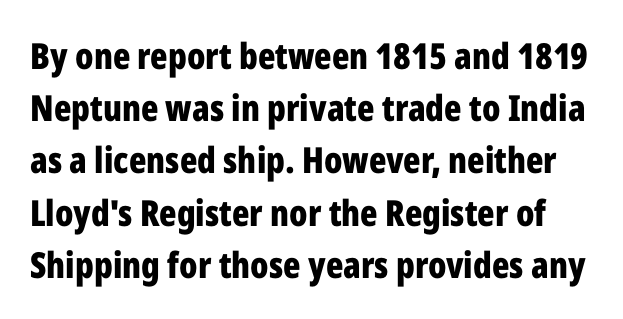
Notice how the stems are strictly vertical — no italics here. Honestly, the letter spacing is just normal — you wouldn't notice it. Vertical spacing — default. Nope, no serifs anywhere on these letters.
